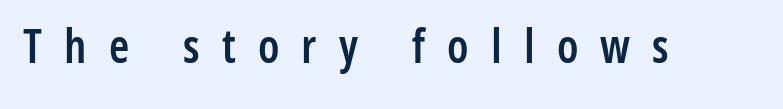
{"serif": "no", "italic": "no", "bold": "semi", "weight": "semibold", "width": "condensed", "stroke_contrast": "low", "x_height": "medium", "monospaced": "no", "underline": "no", "letter_spacing": "wide", "letter_spacing_em": 0.48, "glyph_px": 46}
